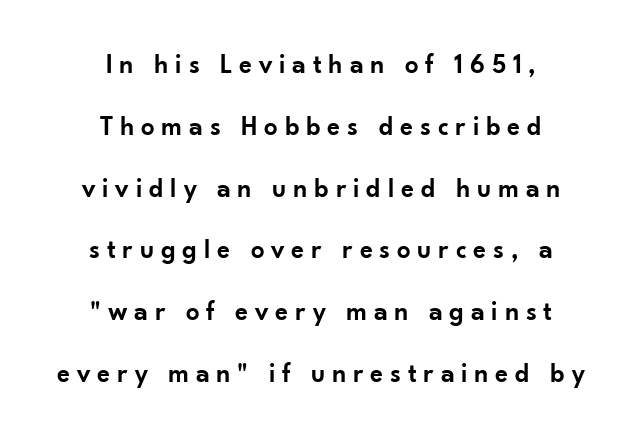
{"italic": "no", "bold": "semi", "underline": "no", "align": "center", "line_spacing": "loose", "line_spacing_ratio": 2.29, "letter_spacing": "wide", "letter_spacing_em": 0.25, "glyph_px": 27}
